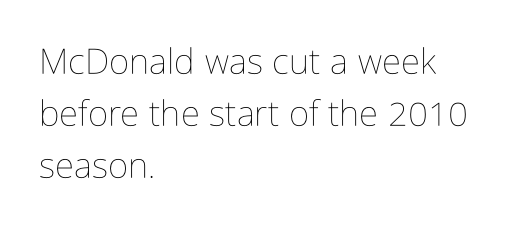
{"italic": "no", "bold": "no", "weight": "thin", "width": "condensed", "stroke_contrast": "low", "x_height": "medium", "monospaced": "no", "underline": "no", "align": "left", "line_spacing": "normal", "line_spacing_ratio": 1.48, "letter_spacing": "normal", "letter_spacing_em": 0.0, "glyph_px": 35}
